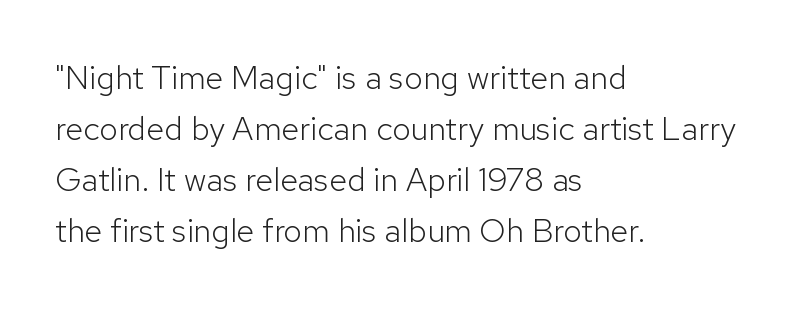
Each letter keeps its own natural width here, so spacing adapts to shape. Horizontally, the lines are justified to the leading edge only. The type sits square on the baseline with zero lean. Glance below the letters and you will spot only blank space.
